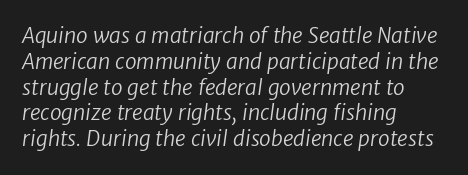
The image shows 21 px text type; set left-aligned, line spacing 1.23x, normal letter spacing, not underlined.
